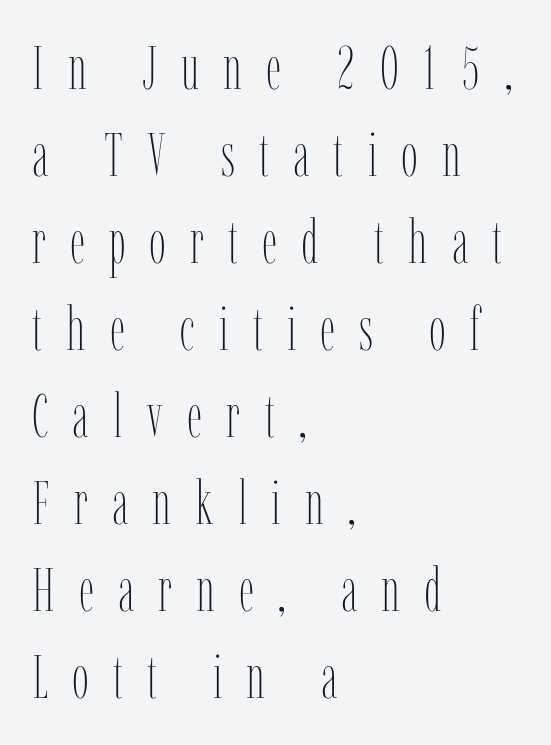
Stems and bowls with no extra thickness — not bold. The passage shown is typed in a proportional face where columns would drift. These lines have a slow, spaced-out rhythm from letter to letter. Characters remain perfectly vertical along every line.
